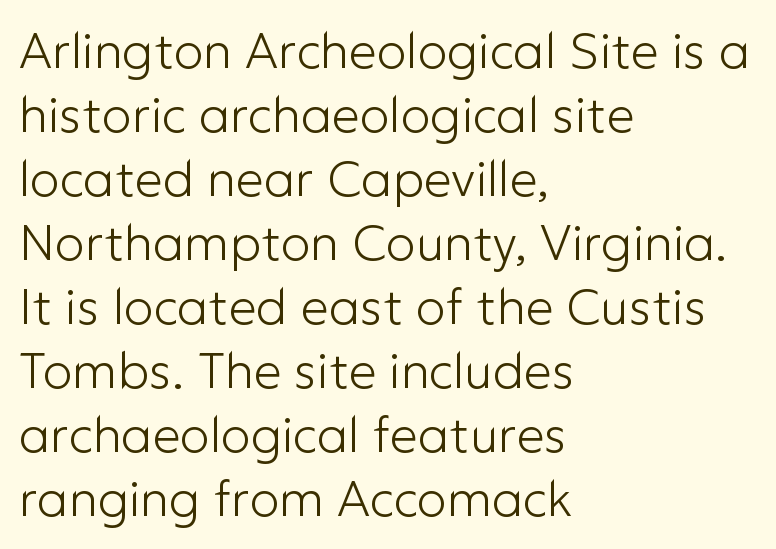
Q: Is the text bold? A: No.
Q: Is the text italic (slanted)? A: No, it is upright.
Q: Is the typeface a serif or a sans-serif typeface? A: Sans-serif.
Q: Is the text underlined? A: No.
Q: How is the paragraph aligned? A: Left-aligned.
Q: Is the spacing between letters normal or unusually wide? A: Normal.
Q: Is the spacing between lines tight, normal or loose? A: Normal.
Q: Width (condensed, normal, or wide)? A: Normal.
Q: Stroke contrast? A: Low.
Q: x-height? A: Medium.
Q: Monospaced? A: No.
